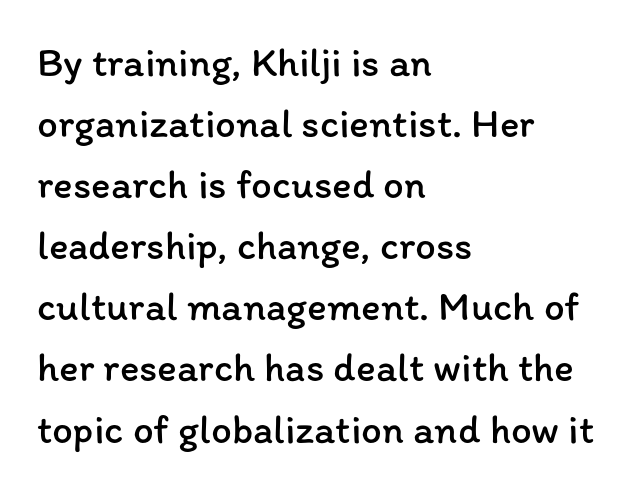
A student would call this left alignment; a typographer would say flush left, rag right. A typesetter would mark this as roman, not italic. Looks like regular typesetting: each glyph gets only the width it needs. The words here are not underlined.
